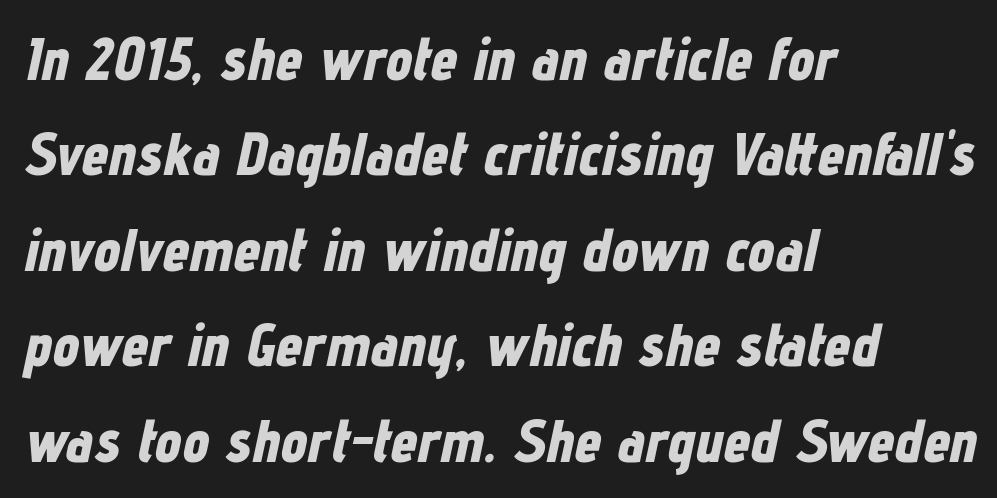
{"italic": "yes", "lean": "right", "slant_degrees": 12, "bold": "yes", "weight": "bold", "width": "condensed", "stroke_contrast": "low", "x_height": "medium", "monospaced": "no", "underline": "no", "align": "left", "line_spacing": "normal", "line_spacing_ratio": 1.59, "letter_spacing": "normal", "letter_spacing_em": 0.0, "glyph_px": 60}
